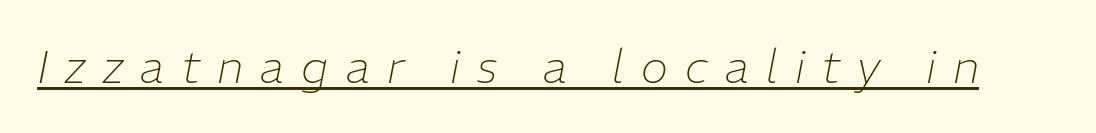
{"italic": "yes", "lean": "right", "slant_degrees": 11, "bold": "no", "weight": "thin", "width": "normal", "stroke_contrast": "low", "x_height": "medium", "monospaced": "no", "underline": "yes", "letter_spacing": "wide", "letter_spacing_em": 0.37, "glyph_px": 46}
